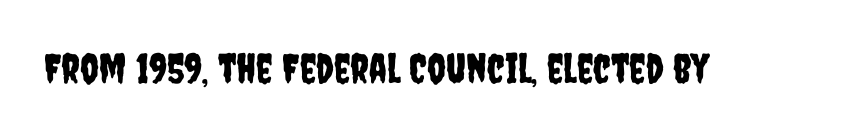
The image shows 41 px condensed sans-serif type, upright; set normal letter spacing, not underlined; low stroke contrast and a large x-height.
